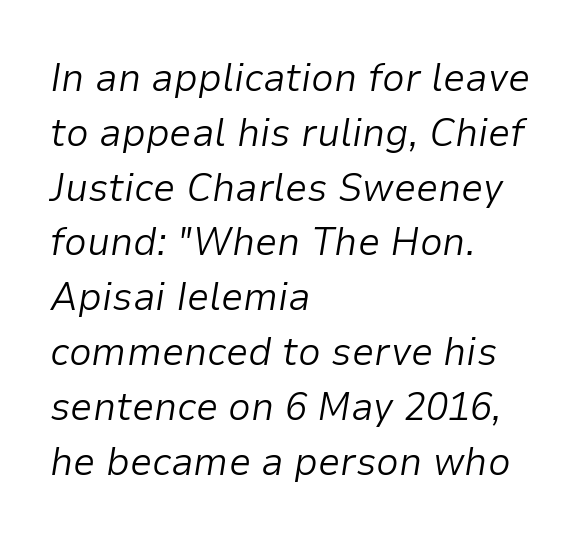
These lines were composed using italics. Weight: in the light-to-regular range. The gap between lines stays unmarked. Words appear dense and cohesive because spacing is normal. A typesetter would call this leading conventional body-copy spacing. The rag falls on the right side of this text block.
